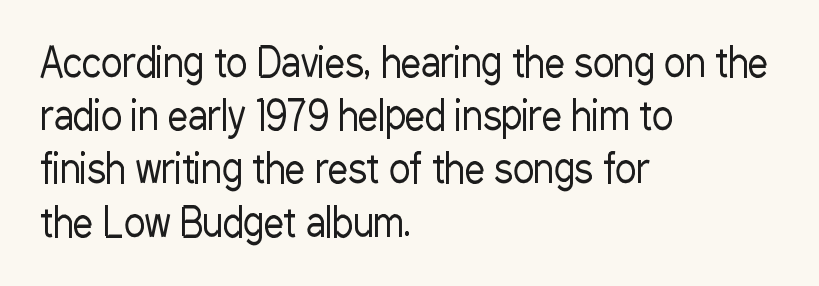
Is this a sans? Yes — the strokes have no serifs. Posture: upright roman. The passage shown is typed in a proportional face where columns would drift. In terms of letterspacing, this is plain default setting. Descenders are the only things crossing below the line.
